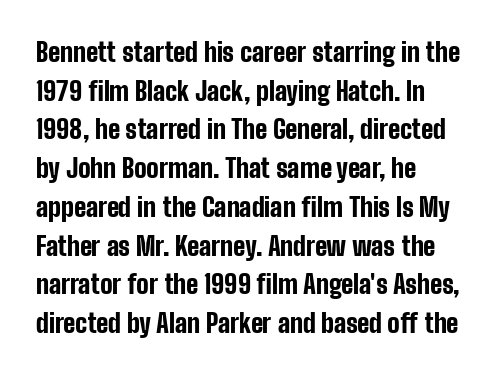
The image shows 26 px bold type, upright; set left-aligned, normal line spacing (1.49x), normal letter spacing, not underlined.
